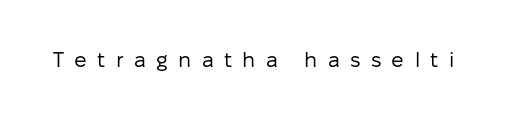
The image shows 21 px text type, upright; set unusually wide letter spacing (+0.49 em), not underlined.
